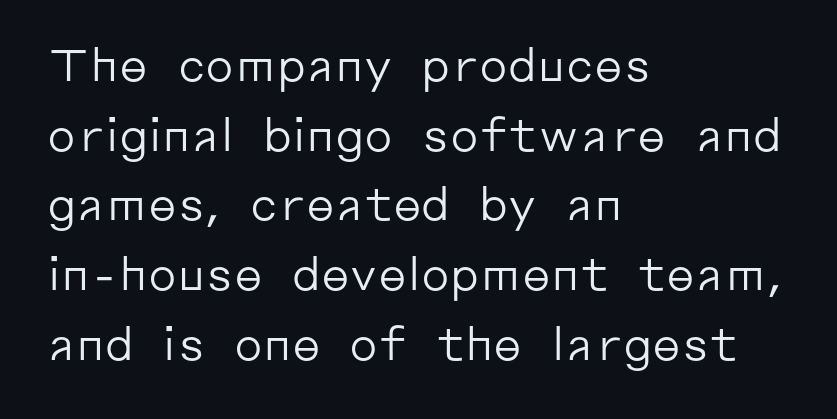
The image shows 45 px regular-weight sans-serif type, upright; set left-aligned, normal line spacing (1.55x), normal letter spacing, not underlined; low stroke contrast and a medium x-height.
